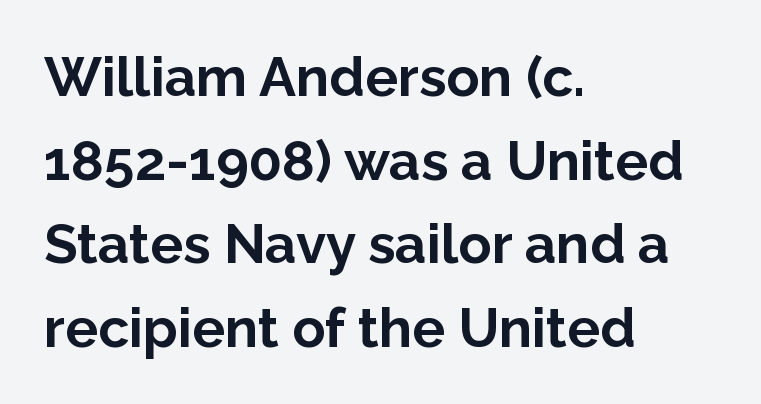
{"serif": "no", "italic": "no", "bold": "yes", "weight": "bold", "width": "normal", "stroke_contrast": "low", "x_height": "medium", "monospaced": "no", "underline": "no", "align": "left", "line_spacing": "normal", "line_spacing_ratio": 1.52, "letter_spacing": "normal", "letter_spacing_em": 0.0, "glyph_px": 55}
